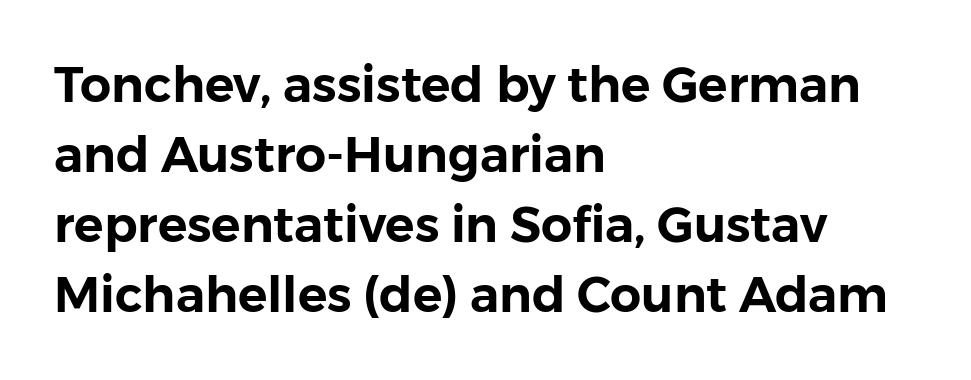
A typesetter would call this leading conventional body-copy spacing. The font's upright variant was chosen for this text. The letters advance in unequal steps, a hallmark of proportional type. Is the block centered? No — it sits flush against the left margin. No extra tracking has been applied to these lines. The gap between lines stays unmarked.
